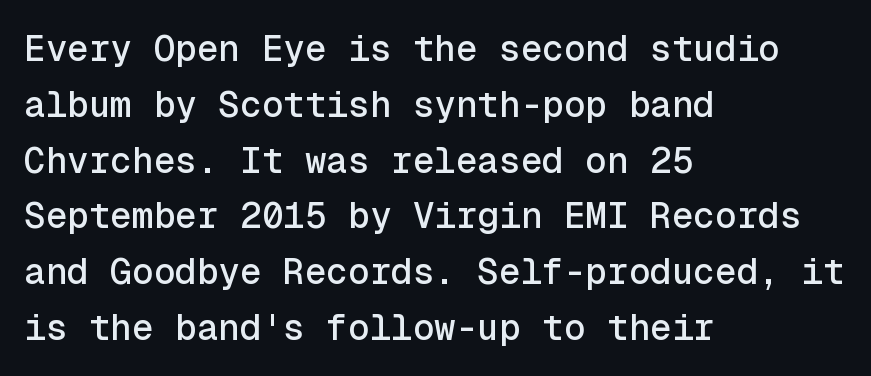
{"serif": "no", "italic": "no", "width": "normal", "x_height": "medium", "monospaced": "yes", "underline": "no", "align": "left", "line_spacing": "normal", "line_spacing_ratio": 1.55, "letter_spacing": "normal", "letter_spacing_em": 0.0, "glyph_px": 36}
